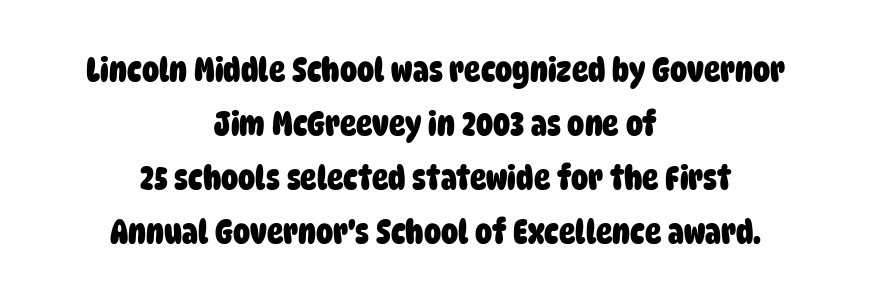
Q: Is the text bold? A: Yes.
Q: Is the typeface a serif or a sans-serif typeface? A: Sans-serif.
Q: Is the text underlined? A: No.
Q: How is the paragraph aligned? A: Centered.
Q: Is the spacing between letters normal or unusually wide? A: Normal.
Q: Is the spacing between lines tight, normal or loose? A: Normal.
Q: Width (condensed, normal, or wide)? A: Condensed.
Q: Stroke contrast? A: Low.
Q: x-height? A: Large.
Q: Monospaced? A: No.
